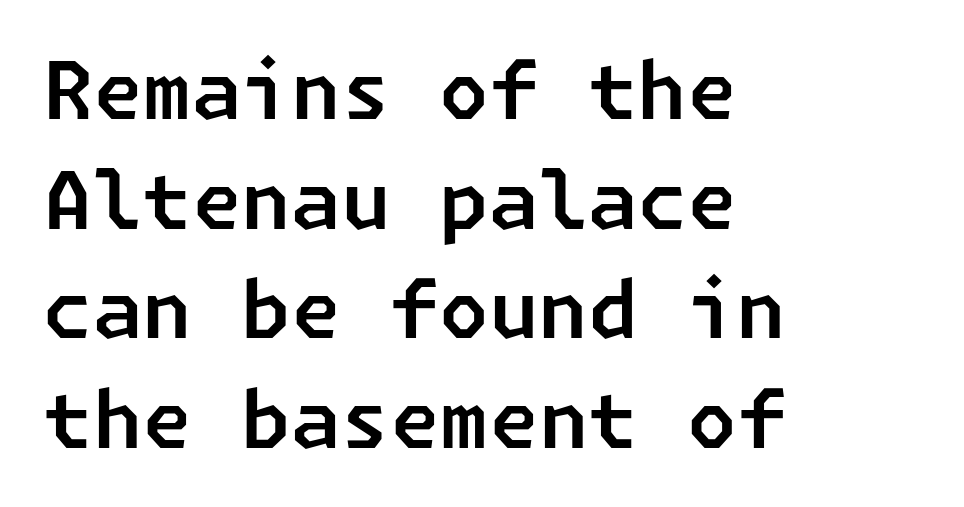
Compared with typical body copy, the letter spacing here is the same. Whoever set this chose a conventional vertical rhythm. The type family on display is of the sans-serif kind. Descenders hang freely into open space.
